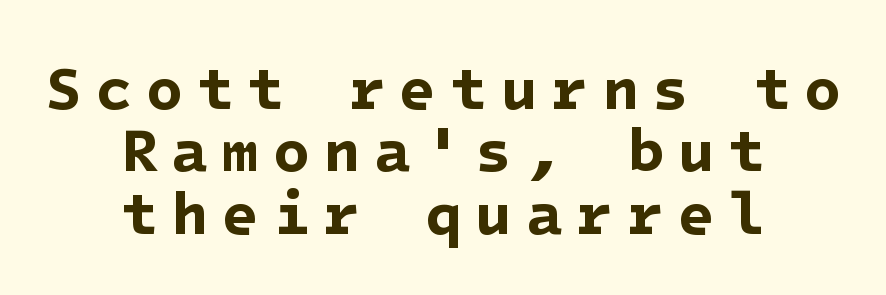
The image shows 60 px bold sans-serif type; set centered, tight line spacing (1.04x), unusually wide letter spacing (+0.23 em), not underlined; low stroke contrast and a medium x-height.
